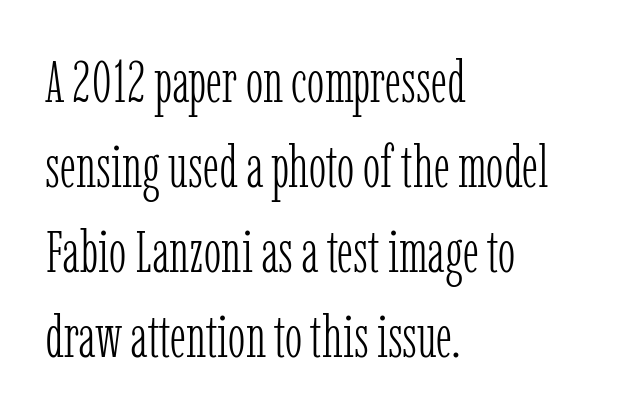
{"serif": "yes", "italic": "no", "bold": "no", "weight": "light", "width": "condensed", "stroke_contrast": "low", "x_height": "medium", "monospaced": "no", "underline": "no", "align": "left", "line_spacing": "normal", "line_spacing_ratio": 1.44, "letter_spacing": "normal", "letter_spacing_em": 0.0, "glyph_px": 59}
